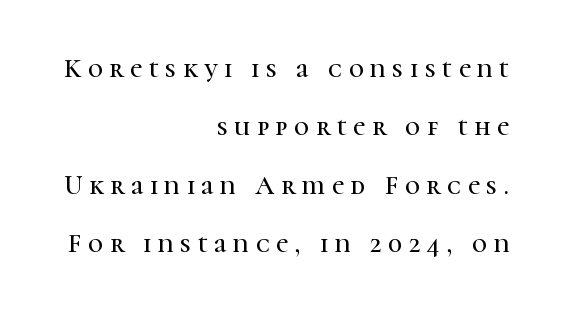
Q: Is the text italic (slanted)? A: No, it is upright.
Q: Is the text underlined? A: No.
Q: How is the paragraph aligned? A: Right-aligned.
Q: Is the spacing between letters normal or unusually wide? A: Unusually wide.
Q: Is the spacing between lines tight, normal or loose? A: Loose.
